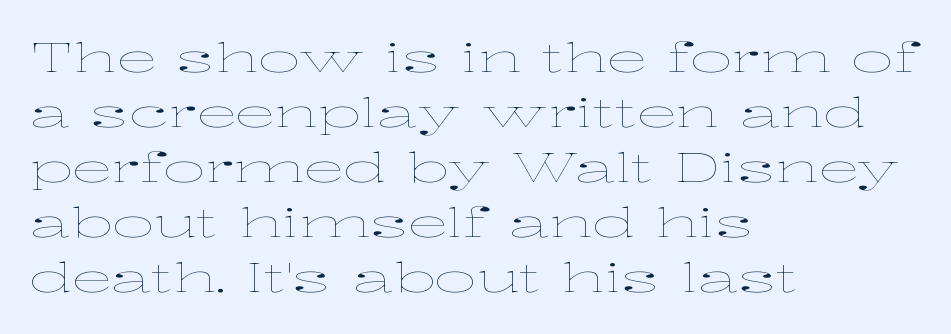
The image shows 41 px thin, wide type, upright; set left-aligned, normal line spacing (1.34x), normal letter spacing, not underlined; low stroke contrast and a medium x-height.
